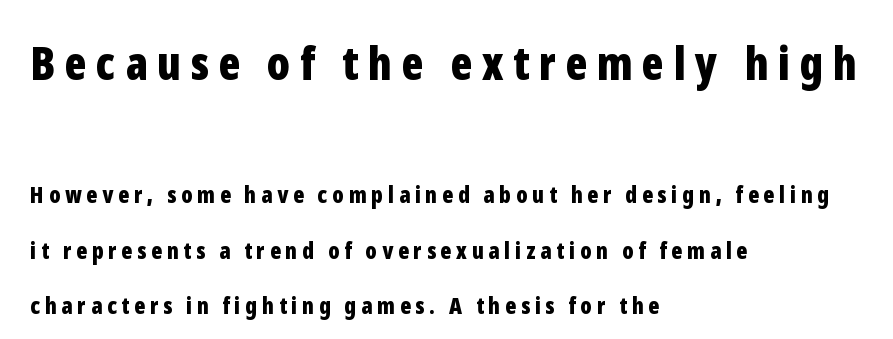
{"serif": "no", "italic": "no", "bold": "yes", "weight": "bold", "width": "condensed", "stroke_contrast": "low", "x_height": "medium", "monospaced": "no", "underline": "no", "align": "left", "line_spacing": "loose", "line_spacing_ratio": 2.42, "letter_spacing": "wide", "letter_spacing_em": 0.21, "larger_block": "first", "size_ratio": 2.0, "glyph_px": 46}
